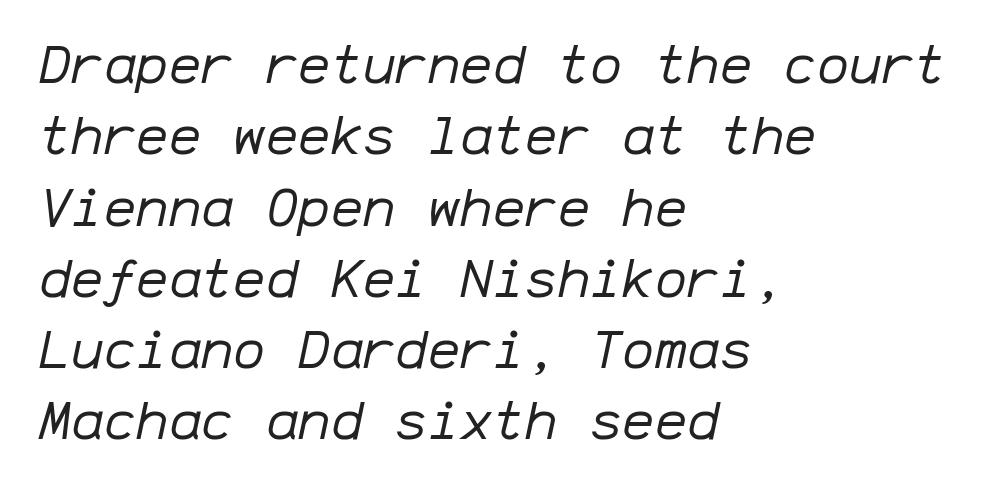
Notice how the stems are inclined rather than vertical — that's the hallmark of italics. The font sits on the lighter half of the weight spectrum, regular included. Short and long lines alike share a common starting point at left. Monospaced: the letters line up in strict vertical columns.
